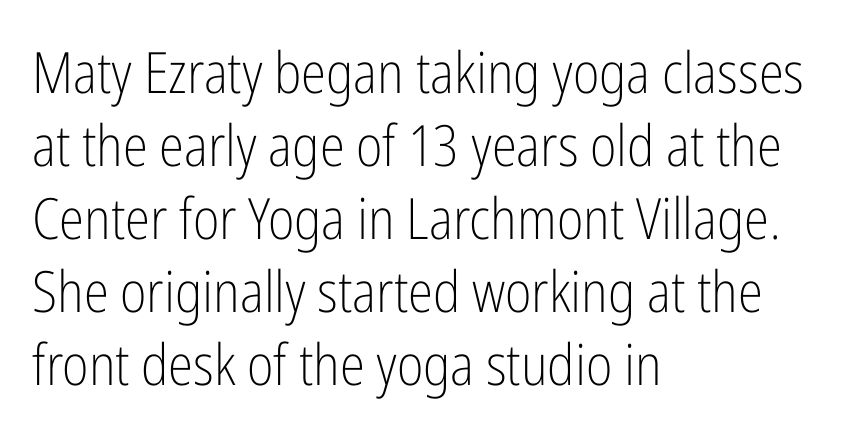
Q: Is the text bold? A: No.
Q: Is the text italic (slanted)? A: No, it is upright.
Q: Is the typeface a serif or a sans-serif typeface? A: Sans-serif.
Q: Is the text underlined? A: No.
Q: How is the paragraph aligned? A: Left-aligned.
Q: Is the spacing between letters normal or unusually wide? A: Normal.
Q: Is the spacing between lines tight, normal or loose? A: Normal.
Q: Width (condensed, normal, or wide)? A: Condensed.
Q: Stroke contrast? A: Low.
Q: x-height? A: Medium.
Q: Monospaced? A: No.
